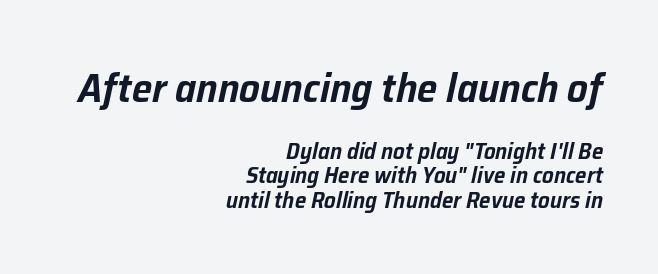
{"italic": "yes", "lean": "right", "slant_degrees": 12, "width": "normal", "stroke_contrast": "low", "x_height": "medium", "monospaced": "no", "underline": "no", "align": "right", "line_spacing": "tight", "line_spacing_ratio": 1.07, "letter_spacing": "normal", "letter_spacing_em": 0.0, "larger_block": "first", "size_ratio": 1.78, "glyph_px": 41}
